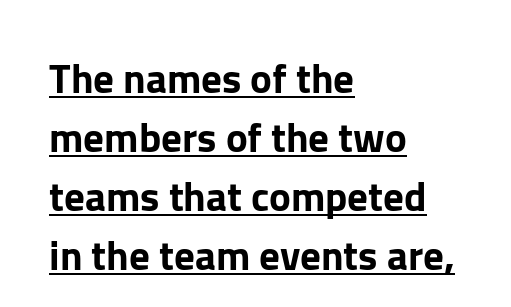
Q: Is the text italic (slanted)? A: No, it is upright.
Q: Is the typeface a serif or a sans-serif typeface? A: Sans-serif.
Q: Is the text underlined? A: Yes.
Q: How is the paragraph aligned? A: Left-aligned.
Q: Is the spacing between letters normal or unusually wide? A: Normal.
Q: Is the spacing between lines tight, normal or loose? A: Normal.
Q: Width (condensed, normal, or wide)? A: Normal.
Q: Stroke contrast? A: Low.
Q: x-height? A: Medium.
Q: Monospaced? A: No.
